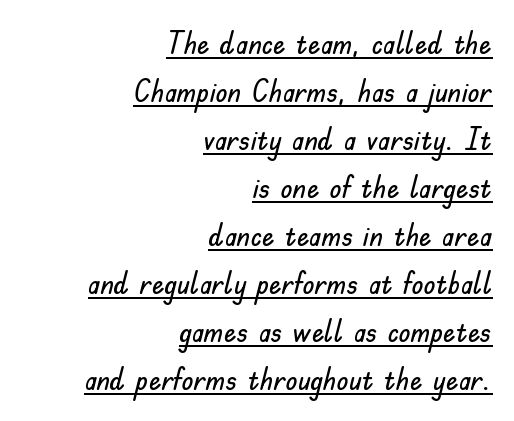
{"serif": "no", "width": "normal", "stroke_contrast": "low", "x_height": "small", "monospaced": "no", "underline": "yes", "align": "right", "line_spacing": "normal", "line_spacing_ratio": 1.55, "letter_spacing": "normal", "letter_spacing_em": 0.0, "glyph_px": 31}
